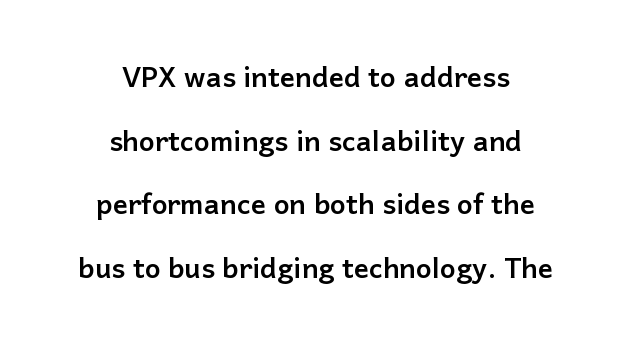
The image shows 28 px semibold sans-serif type, upright; set centered, loose line spacing (2.27x), normal letter spacing, not underlined; low stroke contrast and a medium x-height.
